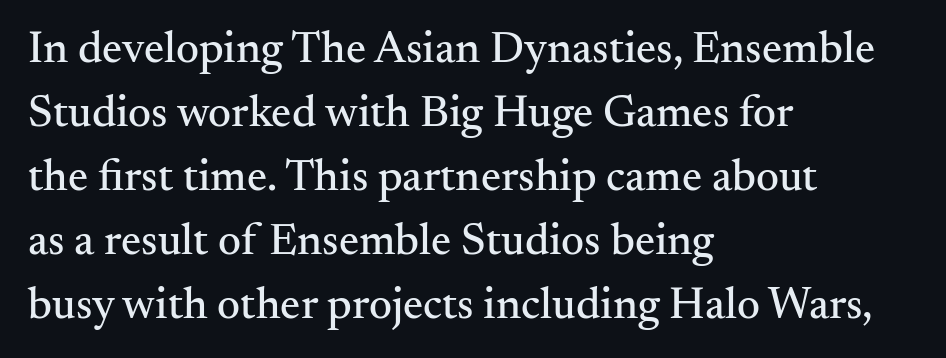
The image shows 45 px serif type, upright; set left-aligned, normal line spacing (1.42x), normal letter spacing, not underlined; medium stroke contrast and a small x-height.
